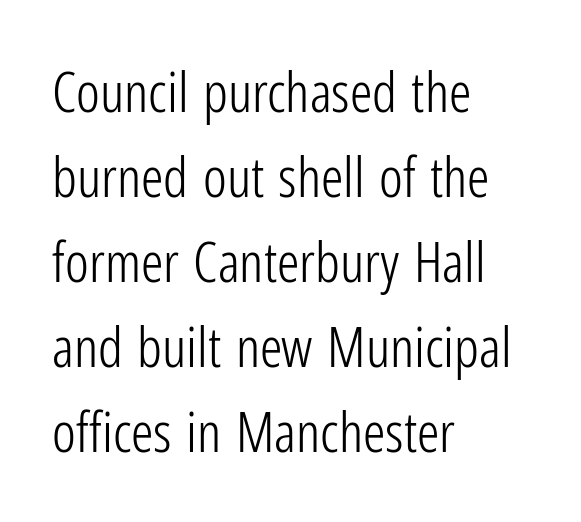
The image shows 56 px light, condensed sans-serif type, upright; set left-aligned, normal line spacing (1.52x), normal letter spacing, not underlined; low stroke contrast and a medium x-height.
